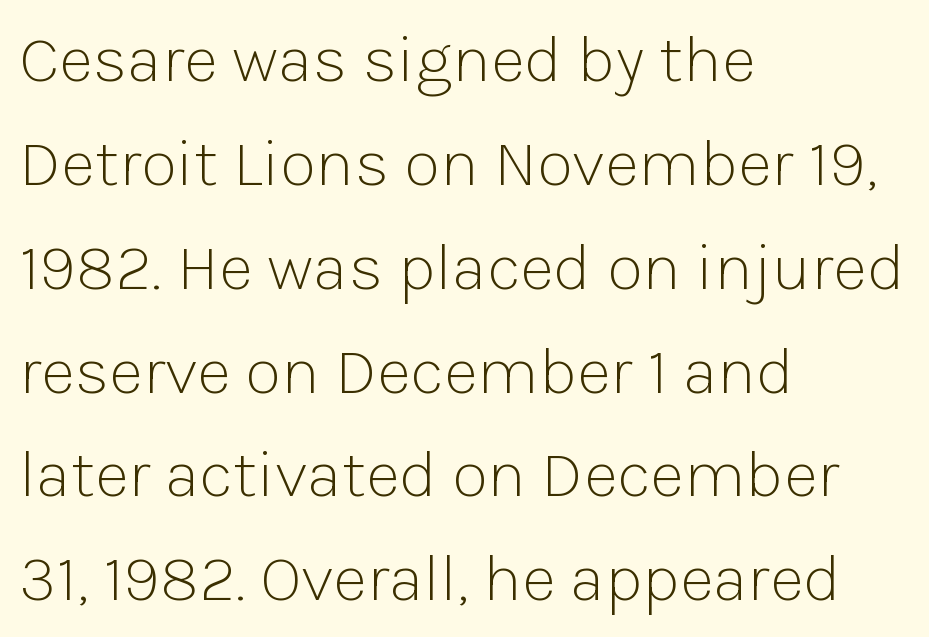
{"serif": "no", "italic": "no", "bold": "no", "weight": "light", "width": "normal", "stroke_contrast": "low", "x_height": "medium", "monospaced": "no", "underline": "no", "align": "left", "line_spacing": "normal", "line_spacing_ratio": 1.55, "letter_spacing": "normal", "letter_spacing_em": 0.0, "glyph_px": 67}
